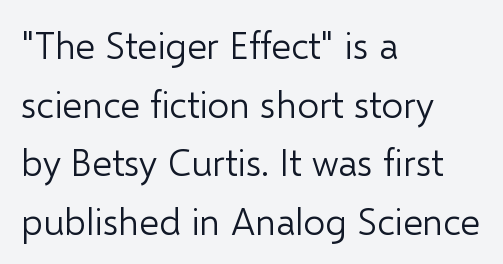
The image shows 38 px light sans-serif type, upright; set left-aligned, normal line spacing (1.54x), normal letter spacing, not underlined; low stroke contrast and a medium x-height.
